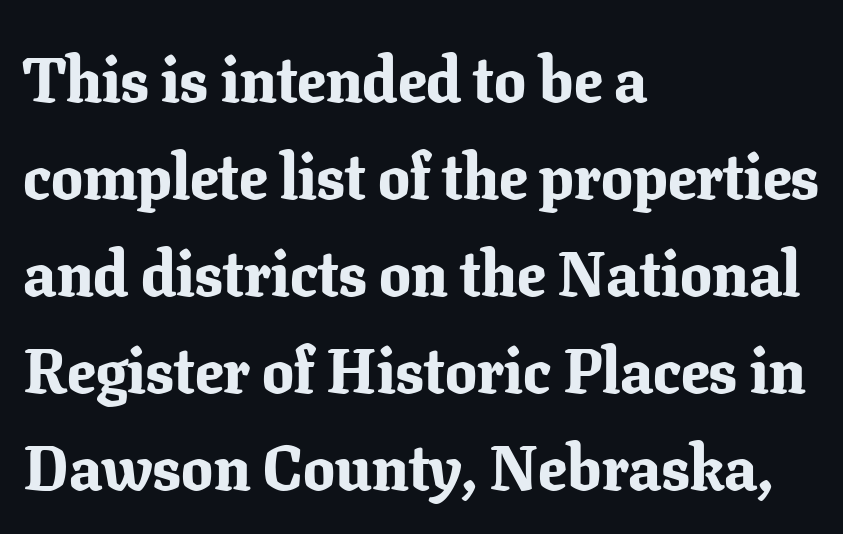
{"serif": "yes", "italic": "no", "bold": "yes", "weight": "bold", "width": "normal", "stroke_contrast": "low", "x_height": "medium", "monospaced": "no", "underline": "no", "align": "left", "line_spacing": "normal", "line_spacing_ratio": 1.54, "letter_spacing": "normal", "letter_spacing_em": 0.0, "glyph_px": 63}
